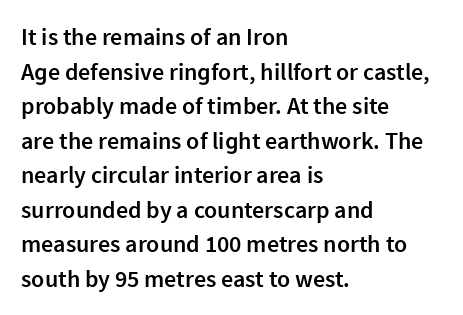
Inter-character spacing is left at the font's built-in metrics. Is there any slant? The stems are plumb. Reading down the block, your eye returns to a fixed left position each line. A semibold gives these letters moderate extra thickness, short of bold.
